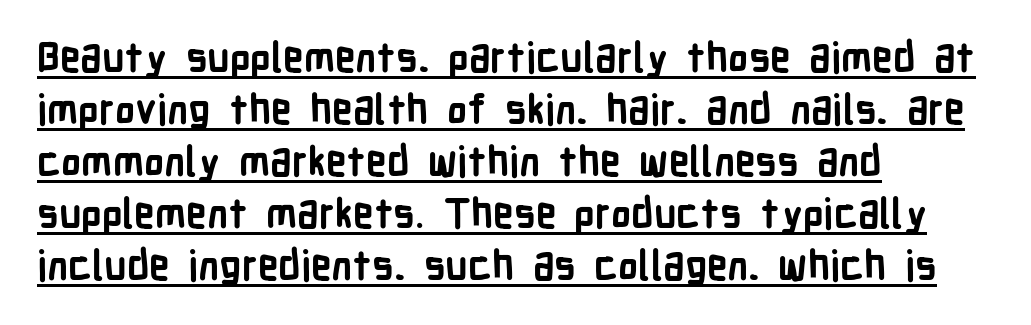
{"serif": "no", "italic": "no", "bold": "yes", "weight": "semibold", "width": "condensed", "stroke_contrast": "low", "x_height": "medium", "monospaced": "no", "underline": "yes", "align": "left", "line_spacing": "normal", "line_spacing_ratio": 1.27, "letter_spacing": "normal", "letter_spacing_em": 0.0, "glyph_px": 41}
